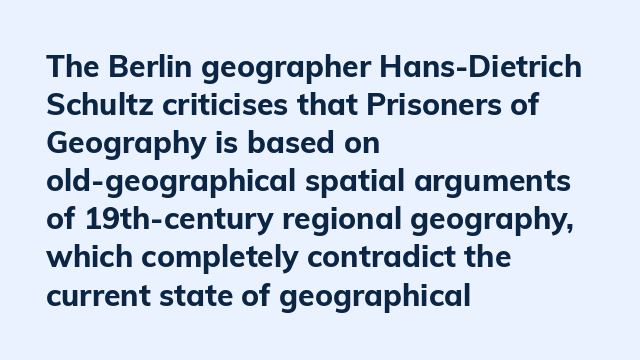
Does the leading feel generous? No, just average. Horizontal alignment here is leftward, the default for most running prose. The passage shown is emphatically bold. Default kerning and tracking; the words read as compact shapes. Style check: upright.
